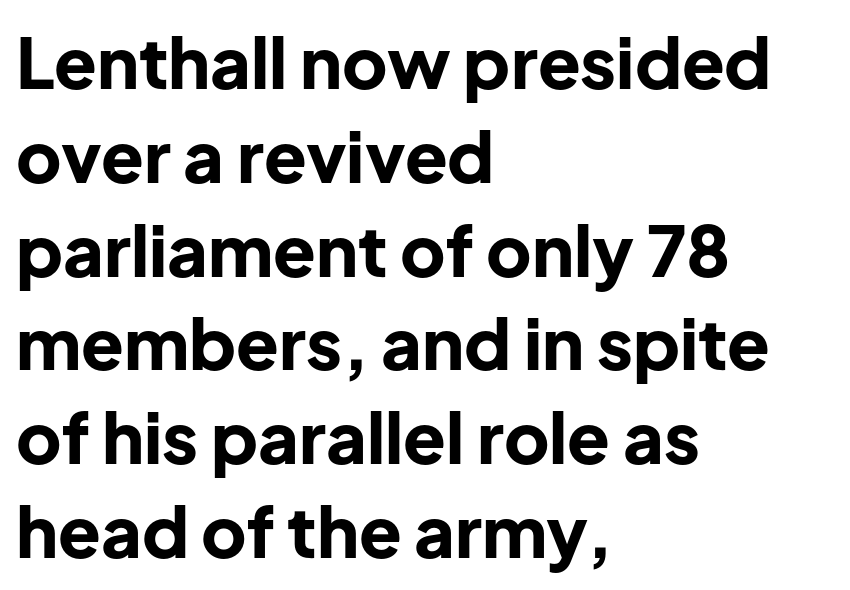
Q: Is the text bold? A: Yes.
Q: Is the text italic (slanted)? A: No, it is upright.
Q: Is the typeface a serif or a sans-serif typeface? A: Sans-serif.
Q: Is the text underlined? A: No.
Q: How is the paragraph aligned? A: Left-aligned.
Q: Is the spacing between letters normal or unusually wide? A: Normal.
Q: Is the spacing between lines tight, normal or loose? A: Normal.
Q: Width (condensed, normal, or wide)? A: Normal.
Q: Stroke contrast? A: Low.
Q: x-height? A: Medium.
Q: Monospaced? A: No.
